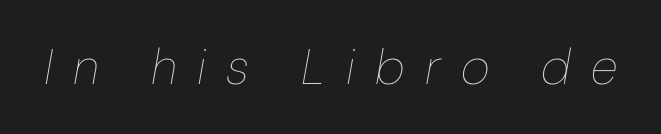
Q: Is the text bold? A: No.
Q: Is the text italic (slanted)? A: Yes, it leans right by about 10 degrees.
Q: Is the text underlined? A: No.
Q: Is the spacing between letters normal or unusually wide? A: Unusually wide.
Q: Width (condensed, normal, or wide)? A: Normal.
Q: Stroke contrast? A: Low.
Q: x-height? A: Medium.
Q: Monospaced? A: No.
